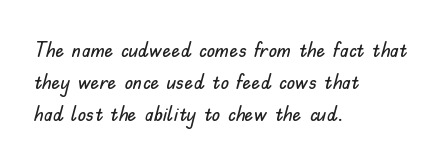
The image shows 22 px text type; set left-aligned, normal line spacing (1.46x), normal letter spacing, not underlined.
